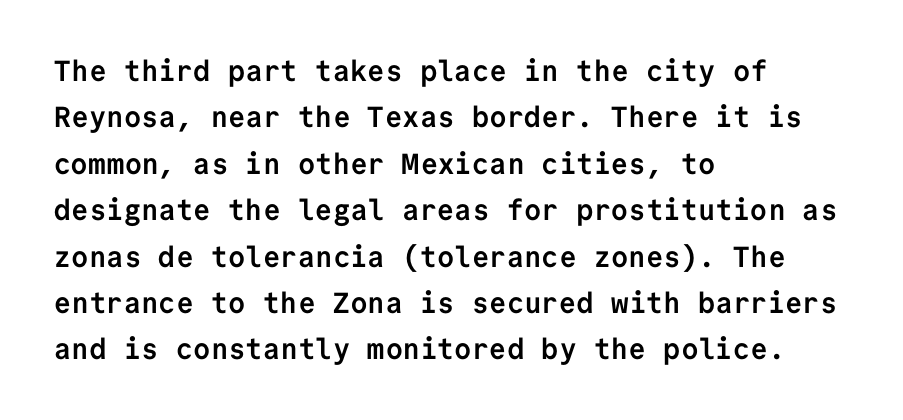
The image shows 29 px semibold sans-serif type, upright, monospaced; set left-aligned, normal line spacing (1.6x), normal letter spacing, not underlined; low stroke contrast and a medium x-height.
